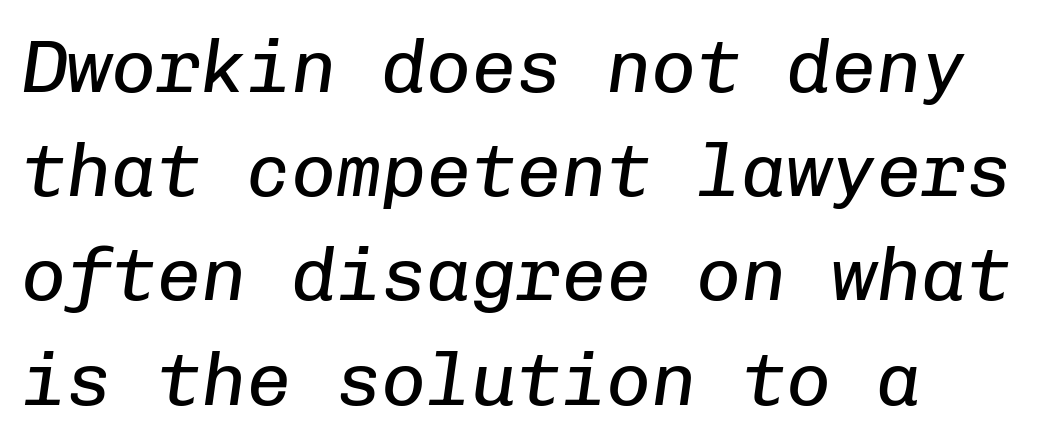
Q: Is the text bold? A: No.
Q: Is the text italic (slanted)? A: Yes, it leans right by about 8 degrees.
Q: Is the text underlined? A: No.
Q: How is the paragraph aligned? A: Left-aligned.
Q: Is the spacing between letters normal or unusually wide? A: Normal.
Q: Is the spacing between lines tight, normal or loose? A: Normal.
Q: Width (condensed, normal, or wide)? A: Normal.
Q: Stroke contrast? A: Low.
Q: x-height? A: Medium.
Q: Monospaced? A: Yes.
